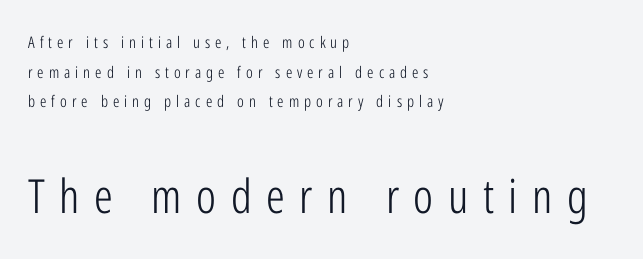
If you drew a ruler down the left edge, every line would touch it. The letters stand upright; this is a roman face. The face looks like a standard text weight, possibly lighter. Letters rest on an invisible, unmarked baseline. The characters display no serif detailing; their extremities are plain.
